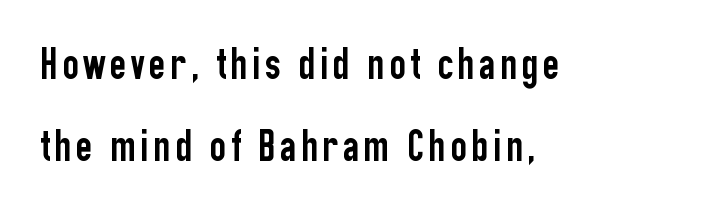
{"serif": "no", "italic": "no", "width": "condensed", "stroke_contrast": "low", "x_height": "medium", "monospaced": "no", "underline": "no", "align": "left", "line_spacing_ratio": 1.83, "glyph_px": 45}
